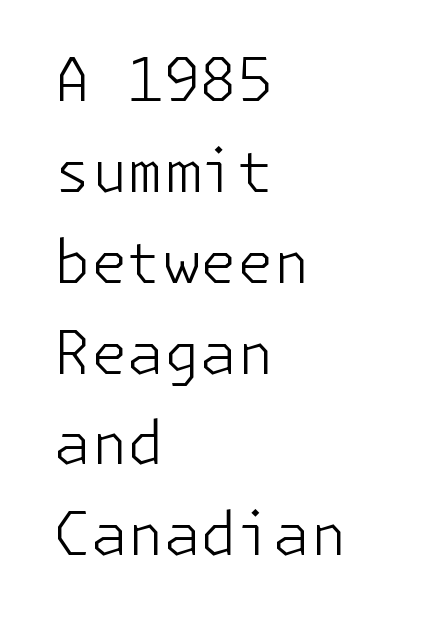
The image shows 59 px light sans-serif type, upright; set left-aligned, normal line spacing (1.54x), normal letter spacing, not underlined; low stroke contrast and a medium x-height.
